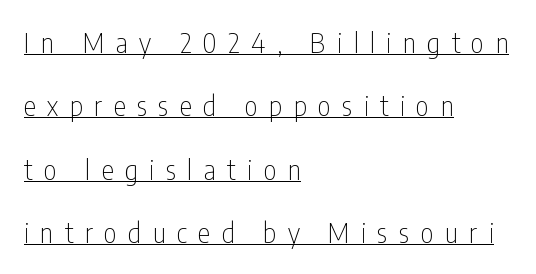
The line texture is sparse and dotted thanks to wide tracking. The rendering uses natural spacing where letterforms have individual widths. A sans-serif font was chosen for this passage. The letters stand upright; this is a roman face. Is there much room between lines? Yes — plenty of vertical air separates them.
